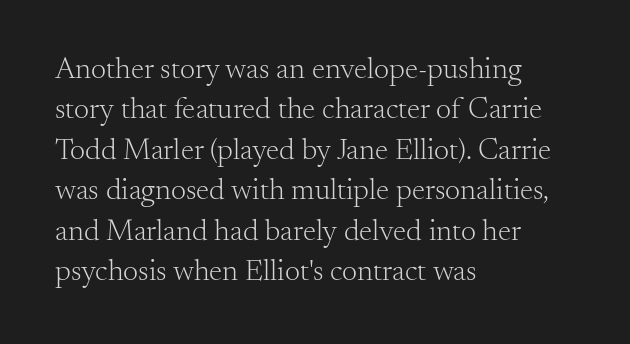
Q: Is the text bold? A: No.
Q: Is the text italic (slanted)? A: No, it is upright.
Q: Is the typeface a serif or a sans-serif typeface? A: Serif.
Q: Is the text underlined? A: No.
Q: How is the paragraph aligned? A: Left-aligned.
Q: Is the spacing between letters normal or unusually wide? A: Normal.
Q: Is the spacing between lines tight, normal or loose? A: Normal.
Q: Width (condensed, normal, or wide)? A: Normal.
Q: Stroke contrast? A: Medium.
Q: x-height? A: Small.
Q: Monospaced? A: No.
